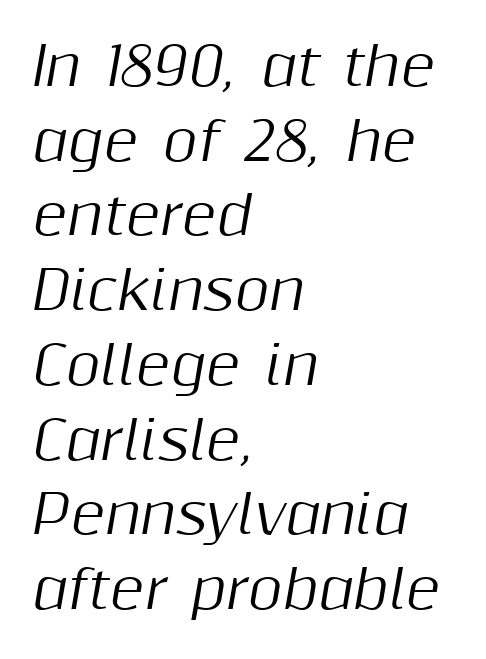
The image shows 53 px text type, italic (leaning right); set left-aligned, normal line spacing (1.41x), normal letter spacing, not underlined; medium stroke contrast and a medium x-height.
